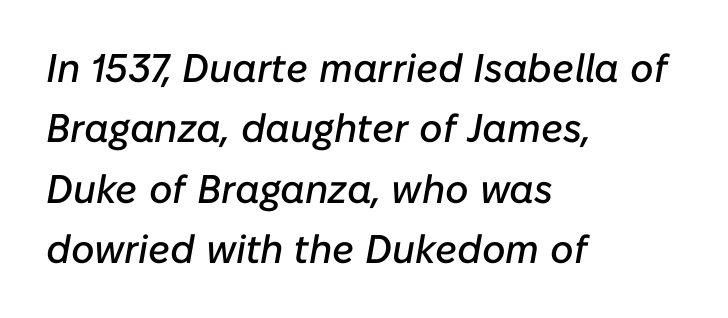
Think of a printed novel: that variable character pitch is what you see here. The space beneath each line is pristine and unruled. The passage is arranged the way most books set body copy — flush left. Rendered with sloped, italic letterforms. The gaps between neighbouring characters are ordinary and unremarkable.
